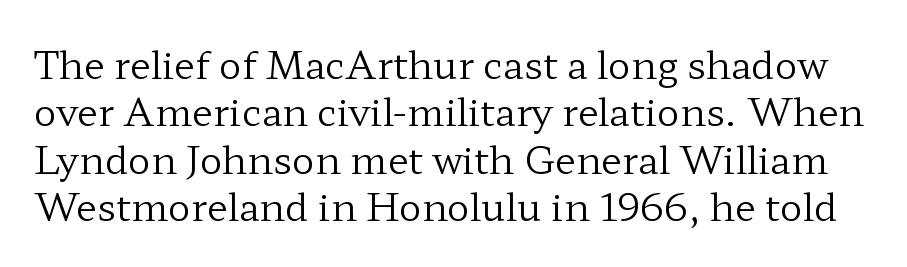
Words float on clear page, feet unadorned. The cut favours lightness, reaching ordinary text weight at its darkest. The gaps between neighbouring characters are ordinary and unremarkable. This block has exactly the height ordinary leading produces. Is this a sans? No — the strokes have serifs.
